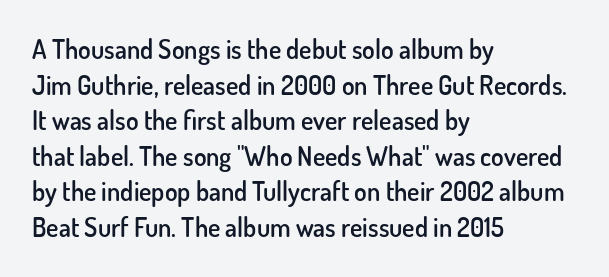
Q: Is the text bold? A: Semi-bold.
Q: Is the text italic (slanted)? A: No, it is upright.
Q: Is the text underlined? A: No.
Q: How is the paragraph aligned? A: Left-aligned.
Q: Is the spacing between letters normal or unusually wide? A: Normal.
Q: Is the spacing between lines tight, normal or loose? A: Normal.
